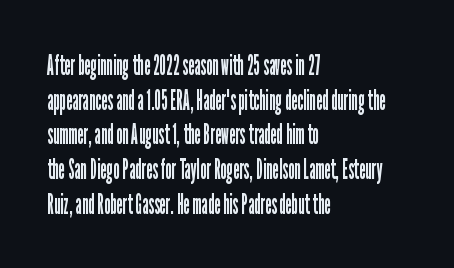
Anything drawn beneath the words? Only blank space. Note the varied advance widths — an 'i' is clearly narrower than an 'm'. Counters stay open thanks to moderate or lighter strokes. The type family on display is of the sans-serif kind.
